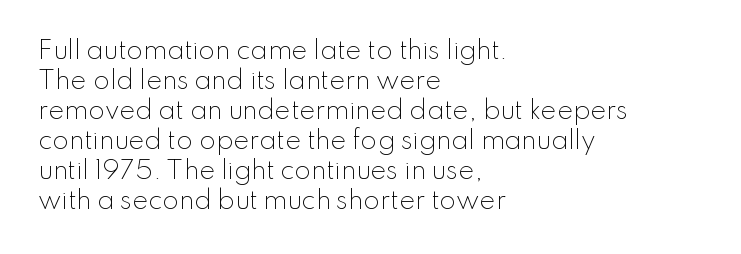
Honestly, there is no underline to notice here at all. The font's upright variant was chosen for this text. Horizontally, the lines are justified to the leading edge only. Bold? No — there's no thickening of the strokes.
